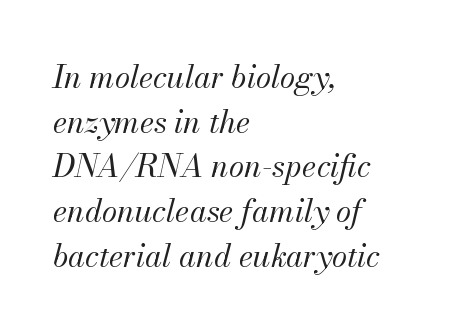
Q: Is the text bold? A: No.
Q: Is the text italic (slanted)? A: Yes, it leans right by about 13 degrees.
Q: Is the text underlined? A: No.
Q: How is the paragraph aligned? A: Left-aligned.
Q: Is the spacing between letters normal or unusually wide? A: Normal.
Q: Is the spacing between lines tight, normal or loose? A: Normal.
Q: Width (condensed, normal, or wide)? A: Normal.
Q: Stroke contrast? A: Medium.
Q: x-height? A: Small.
Q: Monospaced? A: No.
